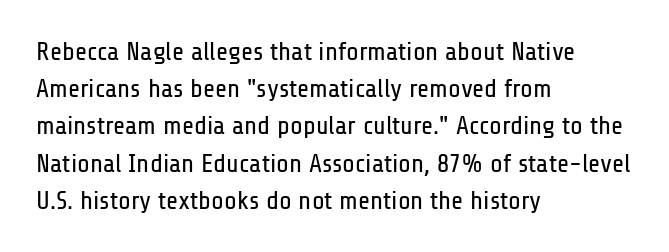
{"italic": "no", "bold": "no", "underline": "no", "align": "left", "line_spacing": "normal", "line_spacing_ratio": 1.43, "letter_spacing": "normal", "letter_spacing_em": 0.0, "glyph_px": 26}
